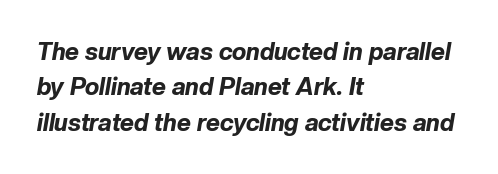
{"italic": "yes", "lean": "right", "slant_degrees": 10, "bold": "yes", "underline": "no", "align": "left", "line_spacing": "normal", "line_spacing_ratio": 1.47, "letter_spacing": "normal", "letter_spacing_em": 0.0, "glyph_px": 24}
